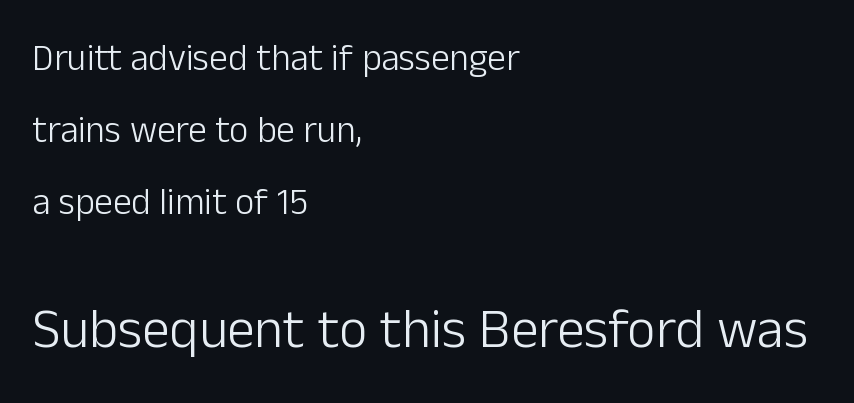
Each letter keeps its own natural width here, so spacing adapts to shape. Check the space under the baseline: it is left empty. The letterforms sit shoulder to shoulder at normal distance. This is the regular roman posture of the typeface. The second block has been scaled up relative to the first. Is there much room between lines? Yes — plenty of vertical air separates them.
